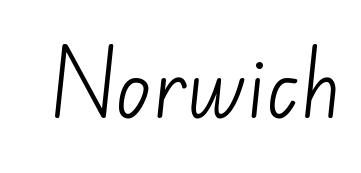
The letters sit at their default tracking, neither squeezed nor spread. Type without underlining. Note the varied advance widths — an 'i' is clearly narrower than an 'm'. No letter is thick-stroked: the sample isn't bold. The text was rendered using a sans face with plain stroke endings.
